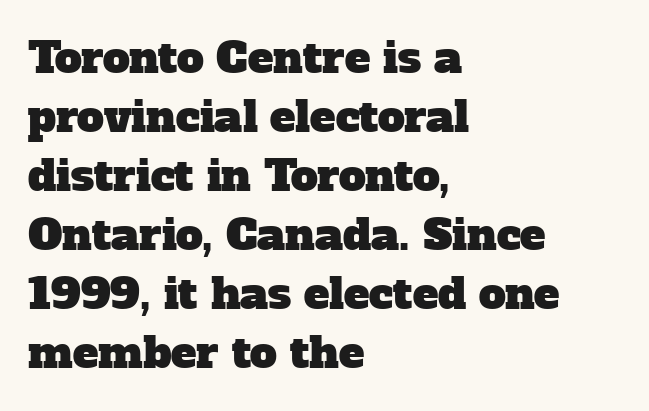
The image shows 43 px serif type; set left-aligned, normal line spacing (1.37x), normal letter spacing, not underlined; low stroke contrast and a medium x-height.
